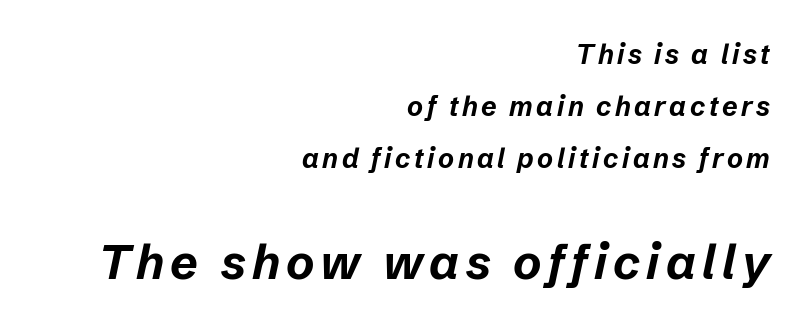
The image shows 48 px bold type, italic (leaning right); set right-aligned, loose line spacing (1.93x), not underlined; the second (bottom) block is 1.78x larger; low stroke contrast and a medium x-height.
